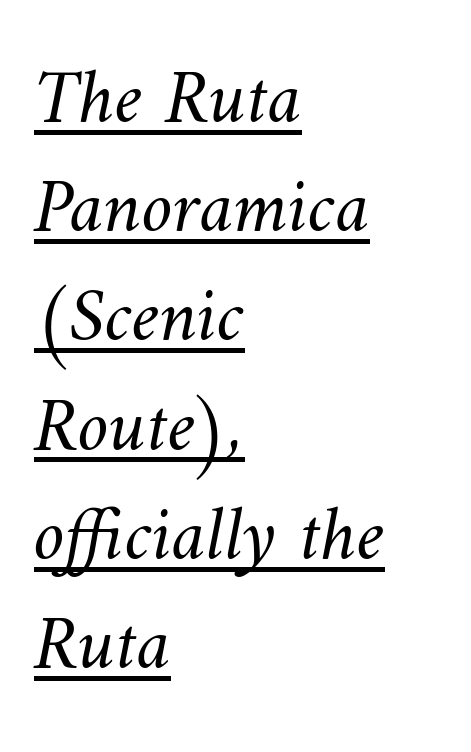
The rendering uses natural spacing where letterforms have individual widths. This rendering features underlined lettering. Characters follow at the spacing the type designer built in. Stroke thickness stays within the range of a standard reading face or lighter. The paragraph shown leans on its left margin. Honestly, the row spacing looks completely unremarkable.
